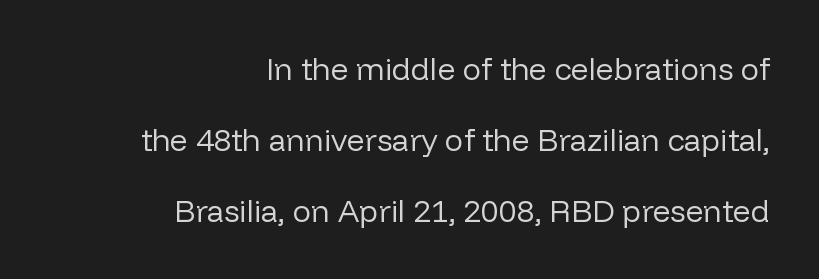
Q: Is the text bold? A: No.
Q: Is the text italic (slanted)? A: No, it is upright.
Q: Is the typeface a serif or a sans-serif typeface? A: Sans-serif.
Q: Is the text underlined? A: No.
Q: How is the paragraph aligned? A: Right-aligned.
Q: Is the spacing between letters normal or unusually wide? A: Normal.
Q: Is the spacing between lines tight, normal or loose? A: Loose.
Q: Width (condensed, normal, or wide)? A: Normal.
Q: Stroke contrast? A: Low.
Q: x-height? A: Medium.
Q: Monospaced? A: No.
